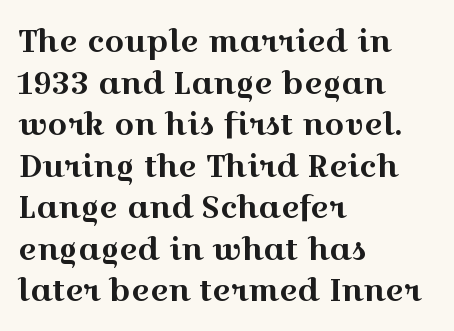
This is serif lettering, the kind often seen in printed books. These lines sit exactly where default settings would place them. Designer's note — italics off, roman on. This sample has the flowing, uneven cadence of proportional lettering.
